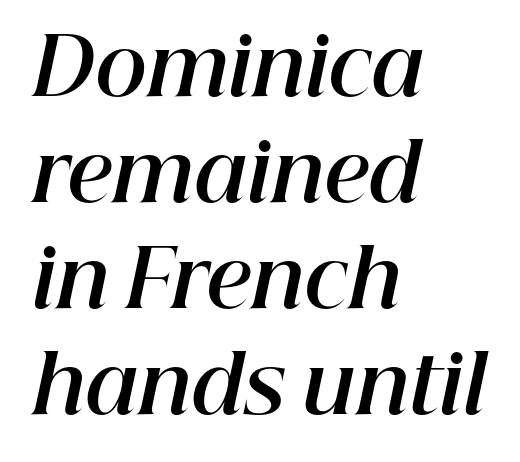
The image shows 79 px bold type, italic (leaning right); set left-aligned, normal line spacing (1.34x), normal letter spacing, not underlined; high stroke contrast and a medium x-height.
